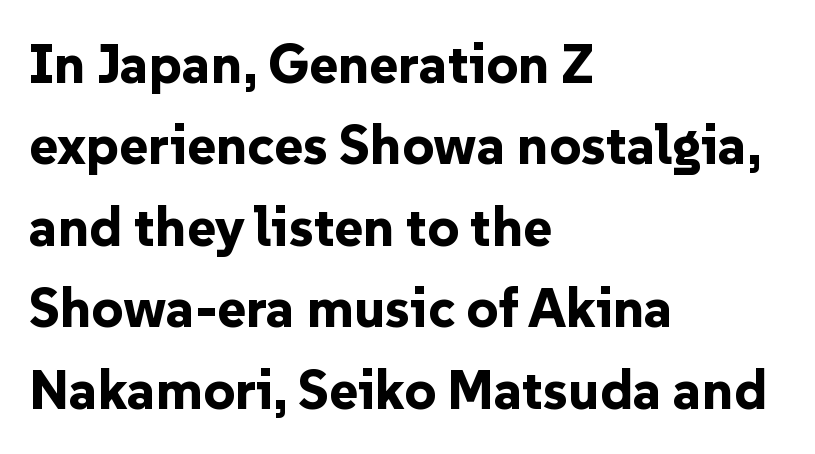
The lines in this sample share a left origin and differ only in where they stop. The sample has been set heavy, in full bold. Between one letter and the next there's only the usual sliver of space. Observe the absence of serifs on each vertical stroke in this sample. No italicization has been applied; the sample stays upright. Regular leading.
